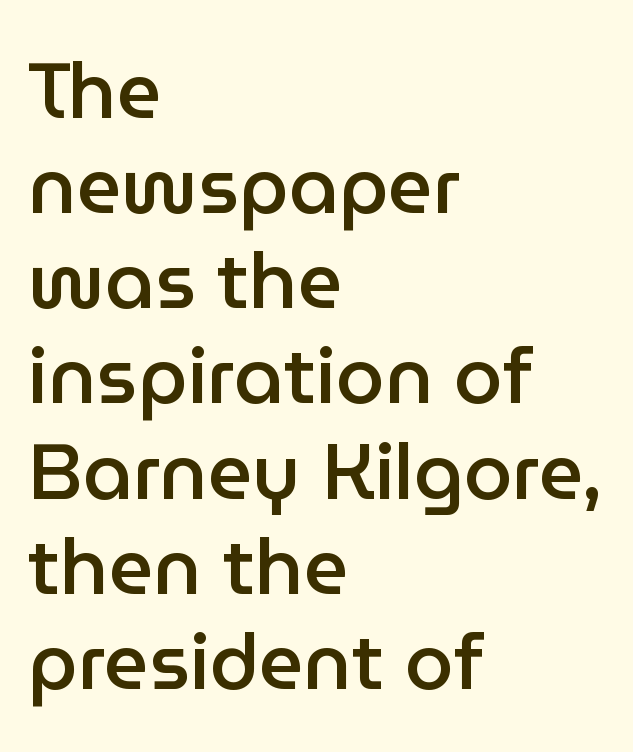
Between one letter and the next there's only the usual sliver of space. These lines are rendered in a variable-pitch font. A semibold gives these letters moderate extra thickness, short of bold. What kind of face is this? One without serifs — a sans.
